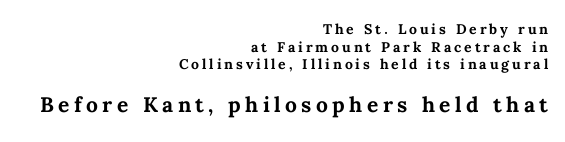
Type size steps up from the first block to the second. The specimen reads as upright at a glance. Loose tracking; the words dissolve into strings of separated letters. Casual observation: everything's shoved over to the right. Baseline-to-baseline distance is the conventional proportion of letter height.
